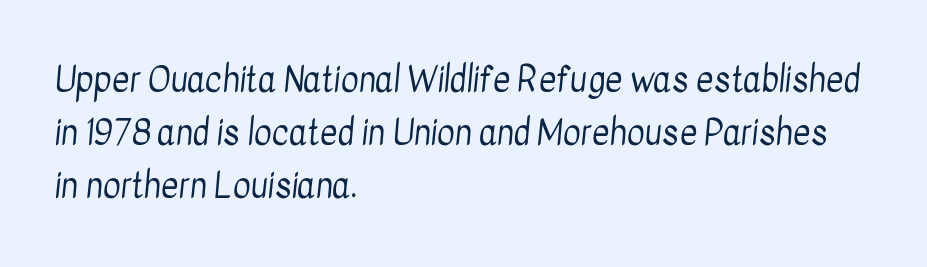
Check under the words: just untouched page. Think standard paragraph weight, or any step lighter than that. Words appear dense and cohesive because spacing is normal. Leading: standard.
